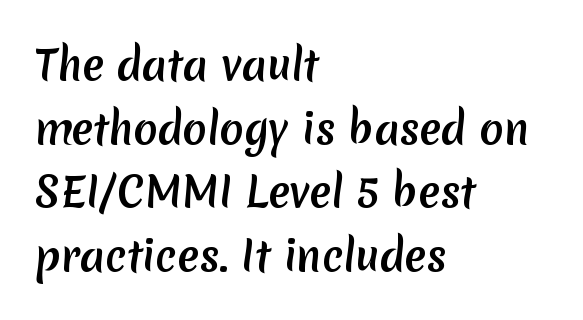
The image shows 40 px semibold sans-serif type; set left-aligned, normal line spacing (1.59x), normal letter spacing, not underlined; low stroke contrast and a medium x-height.
